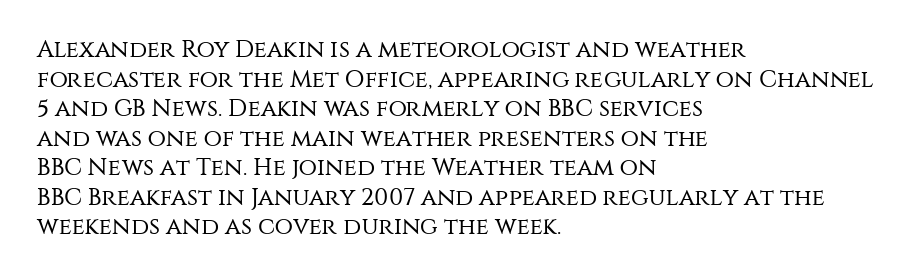
Q: Is the text bold? A: No.
Q: Is the text italic (slanted)? A: No, it is upright.
Q: Is the text underlined? A: No.
Q: How is the paragraph aligned? A: Left-aligned.
Q: Is the spacing between letters normal or unusually wide? A: Normal.
